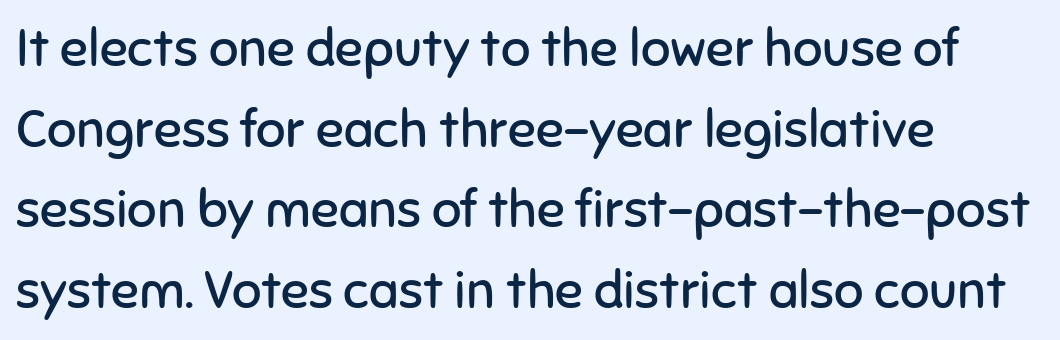
{"serif": "no", "italic": "no", "bold": "no", "weight": "regular", "width": "normal", "stroke_contrast": "low", "x_height": "medium", "monospaced": "no", "underline": "no", "align": "left", "line_spacing": "normal", "line_spacing_ratio": 1.55, "letter_spacing": "normal", "letter_spacing_em": 0.0, "glyph_px": 52}
